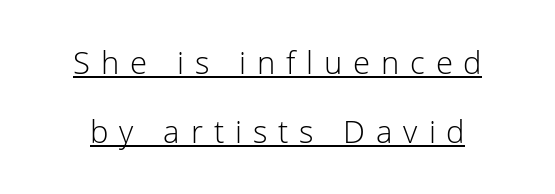
The image shows 31 px light sans-serif type, upright; set loose line spacing (2.23x), unusually wide letter spacing (+0.35 em), underlined; low stroke contrast and a medium x-height.
